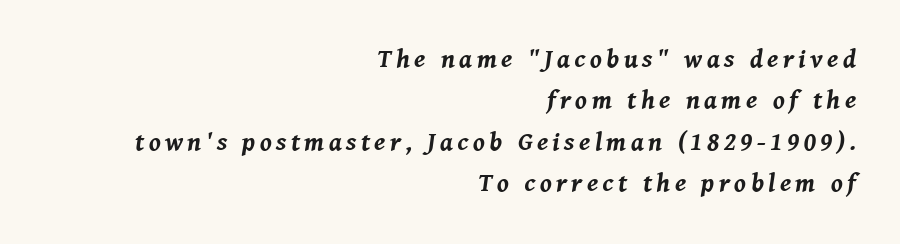
The image shows 26 px bold type, italic (leaning right); set right-aligned, normal line spacing (1.59x), not underlined.
